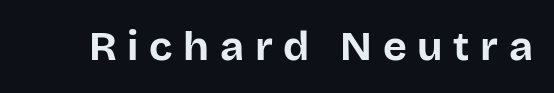
The image shows 41 px bold sans-serif type, upright; set unusually wide letter spacing (+0.26 em), not underlined; low stroke contrast and a large x-height.
